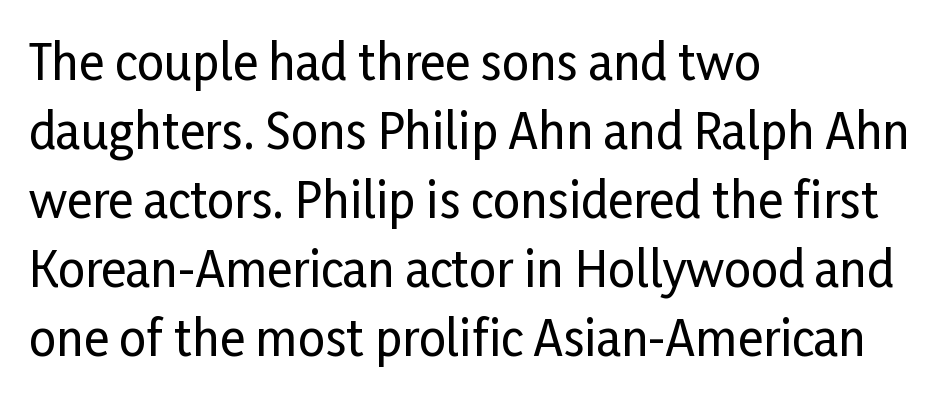
The font's upright variant was chosen for this text. Leading: standard. The gap between lines stays unmarked. The rag falls on the right side of this text block.
